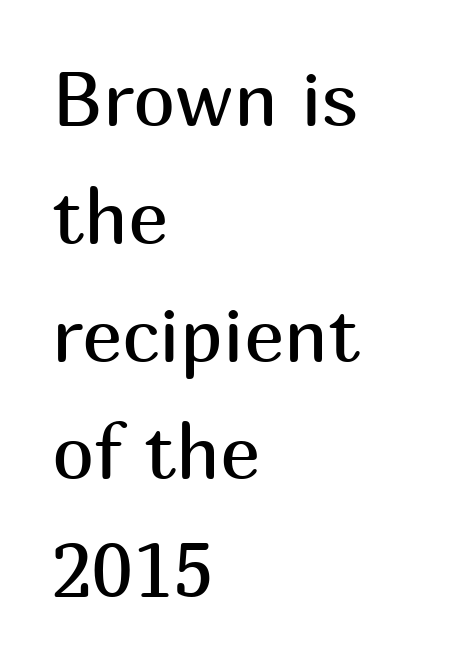
Underlining? Definitely not there. Is the block centered? No — it sits flush against the left margin. Stems and bowls with no extra thickness — not bold. Notice how the stems are strictly vertical — no italics here.
